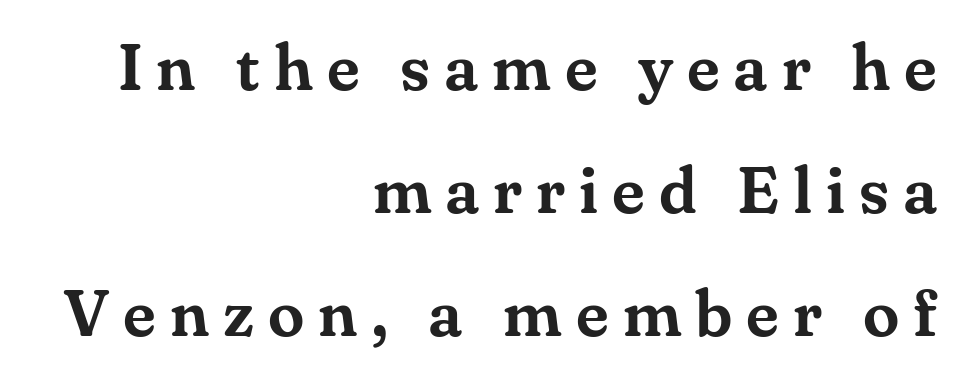
Q: Is the text italic (slanted)? A: No, it is upright.
Q: Is the typeface a serif or a sans-serif typeface? A: Serif.
Q: Is the text underlined? A: No.
Q: How is the paragraph aligned? A: Right-aligned.
Q: Is the spacing between letters normal or unusually wide? A: Unusually wide.
Q: Width (condensed, normal, or wide)? A: Normal.
Q: Stroke contrast? A: Medium.
Q: x-height? A: Small.
Q: Monospaced? A: No.
